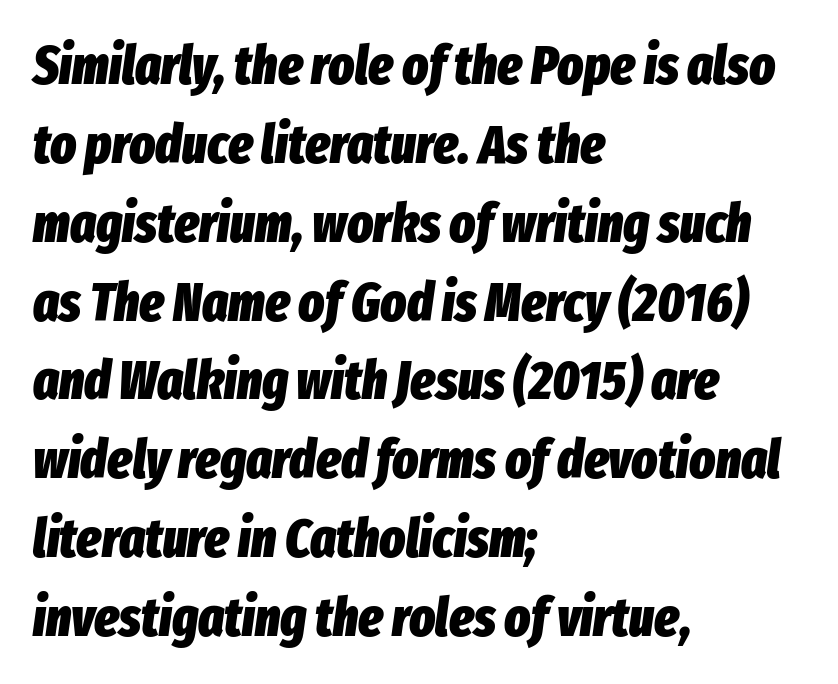
This is oblique type, the kind used for emphasis or titles. Does the leading feel generous? No, just average. Character widths vary here, with narrow letters taking less room than wide ones. The setting favours the left margin, as ordinary paragraphs usually do. Anything drawn beneath the words? Only blank space.
